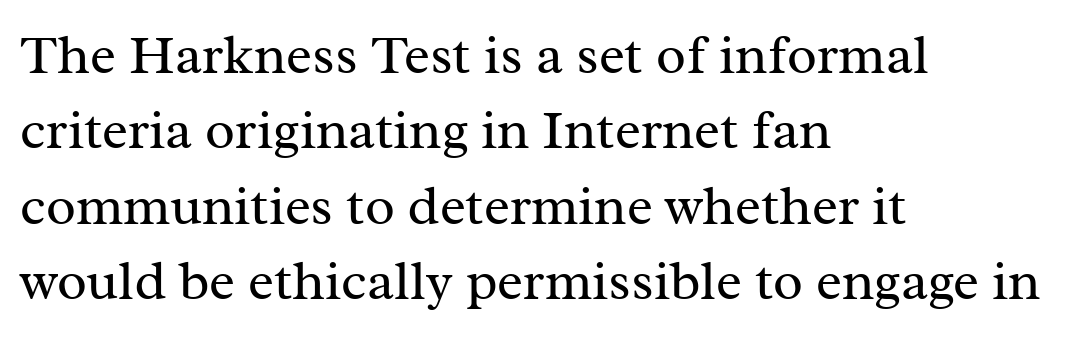
Line spacing here is normal. Is the type heavy? It reads as light-to-regular instead. The type family on display is of the serif kind. Inter-character spacing is left at the font's built-in metrics.
